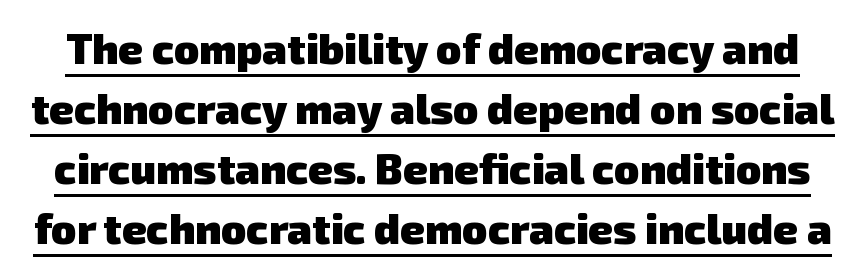
Q: Is the text bold? A: Yes.
Q: Is the typeface a serif or a sans-serif typeface? A: Sans-serif.
Q: Is the text underlined? A: Yes.
Q: Is the spacing between letters normal or unusually wide? A: Normal.
Q: Is the spacing between lines tight, normal or loose? A: Normal.
Q: Width (condensed, normal, or wide)? A: Normal.
Q: Stroke contrast? A: Low.
Q: x-height? A: Medium.
Q: Monospaced? A: No.
